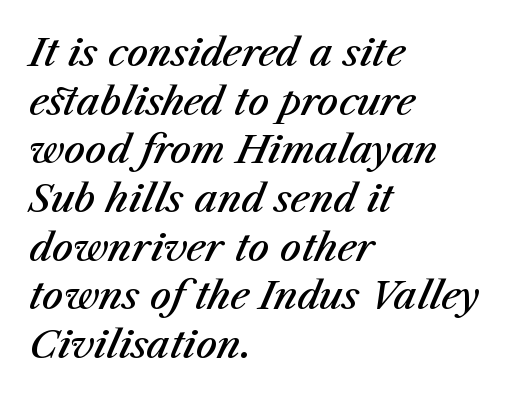
The image shows 38 px semibold type, italic (leaning right); set left-aligned, normal line spacing (1.28x), normal letter spacing, not underlined; medium stroke contrast and a medium x-height.
